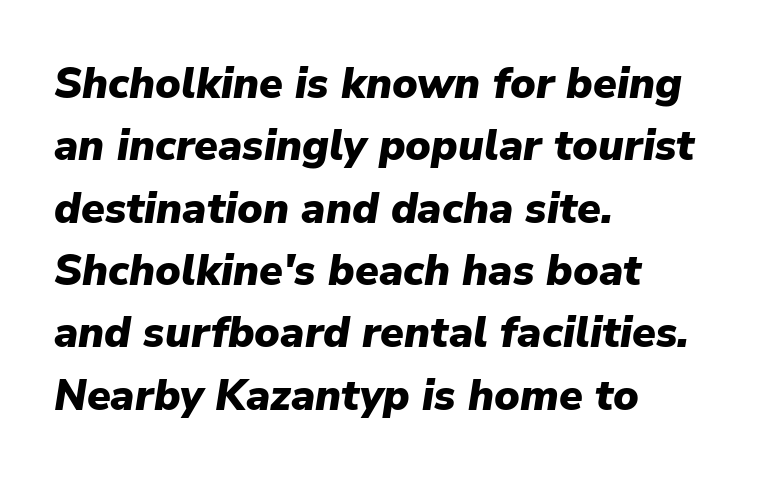
These lines sit exactly where default settings would place them. These lines are set flush left with a ragged right edge. Honestly, there is no underline to notice here at all. The rendering keeps characters at their native spacing. Proportional: the letters do not fall into vertical columns. The specimen reads as italic at a glance.
